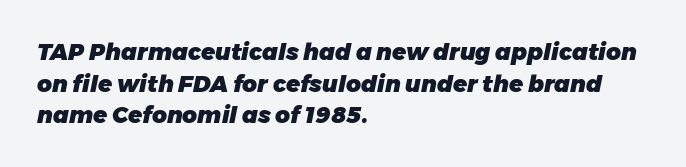
Q: Is the text bold? A: Yes.
Q: Is the text italic (slanted)? A: Yes, it leans right by about 11 degrees.
Q: Is the text underlined? A: No.
Q: How is the paragraph aligned? A: Left-aligned.
Q: Is the spacing between letters normal or unusually wide? A: Normal.
Q: Is the spacing between lines tight, normal or loose? A: Normal.
